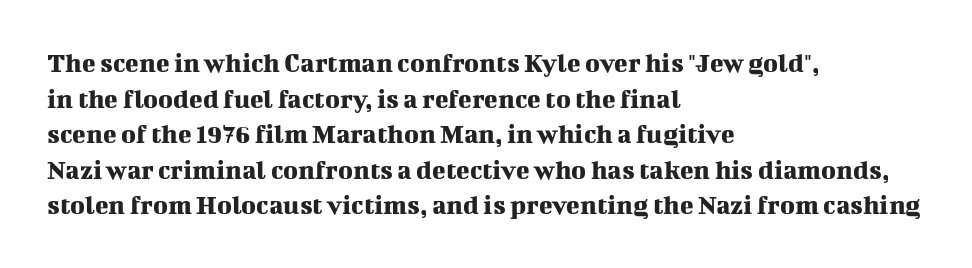
Posture: upright roman. This is serif lettering, the kind often seen in printed books. What's the leading like? Ordinary, nothing unusual. What stands out about the letter spacing? Nothing — it is the standard amount. No word sits above an underline. The paragraph shown leans on its left margin.
